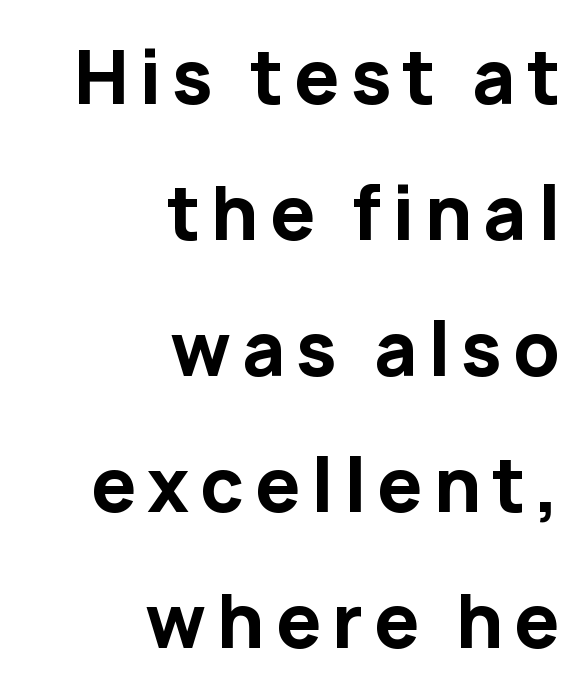
{"serif": "no", "italic": "no", "bold": "yes", "weight": "bold", "width": "normal", "stroke_contrast": "low", "x_height": "medium", "monospaced": "no", "underline": "no", "align": "right", "line_spacing_ratio": 1.89, "glyph_px": 72}
